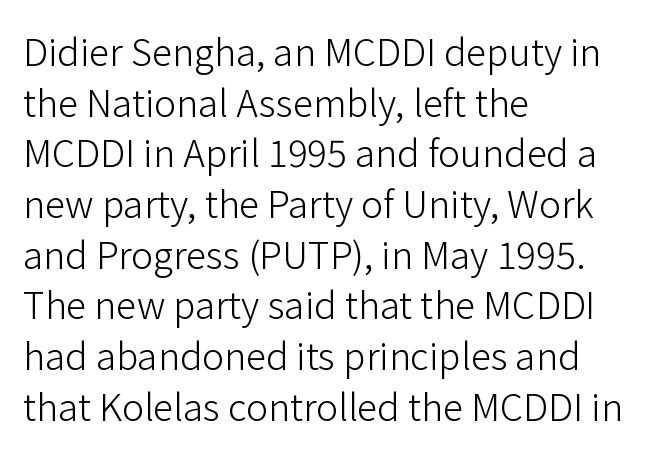
Proportional: the letters do not fall into vertical columns. This is not heavy type; no bold has been used. Descenders hang freely into open space. This sample uses plain, unmodified letter spacing. The typesetter chose a ragged-right arrangement here.
